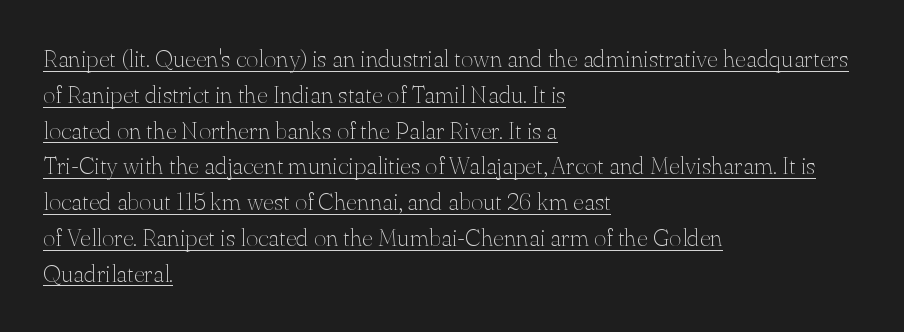
{"italic": "no", "bold": "no", "underline": "yes", "align": "left", "line_spacing": "normal", "line_spacing_ratio": 1.49, "letter_spacing": "normal", "letter_spacing_em": 0.0, "glyph_px": 24}
